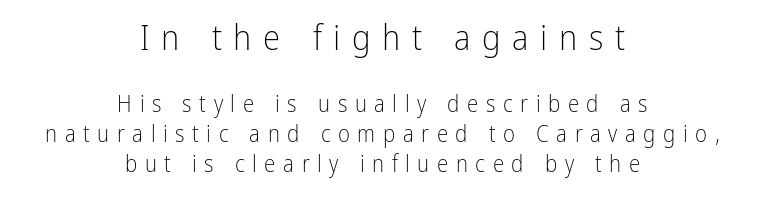
Q: Is the text bold? A: No.
Q: Is the text italic (slanted)? A: No, it is upright.
Q: Is the typeface a serif or a sans-serif typeface? A: Sans-serif.
Q: Is the text underlined? A: No.
Q: How is the paragraph aligned? A: Centered.
Q: Is the spacing between letters normal or unusually wide? A: Unusually wide.
Q: Is the spacing between lines tight, normal or loose? A: Normal.
Q: Which block of text is set in a larger size, the first (top) or the second (bottom)? A: The first (top) one.
Q: Width (condensed, normal, or wide)? A: Condensed.
Q: Stroke contrast? A: Low.
Q: x-height? A: Medium.
Q: Monospaced? A: No.
